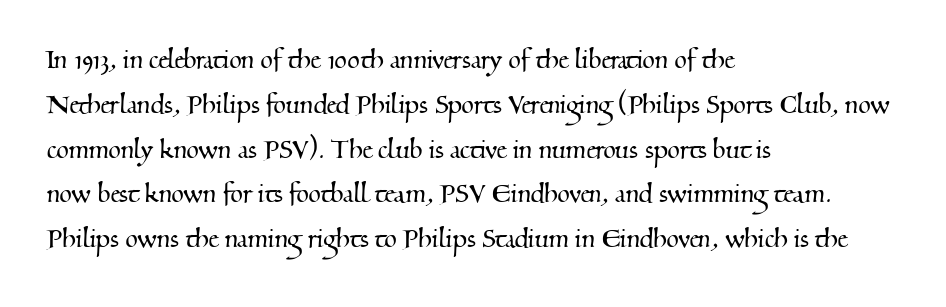
Q: Is the typeface a serif or a sans-serif typeface? A: Serif.
Q: Is the text underlined? A: No.
Q: How is the paragraph aligned? A: Left-aligned.
Q: Is the spacing between letters normal or unusually wide? A: Normal.
Q: Is the spacing between lines tight, normal or loose? A: Normal.
Q: Width (condensed, normal, or wide)? A: Normal.
Q: Stroke contrast? A: Medium.
Q: x-height? A: Small.
Q: Monospaced? A: No.
